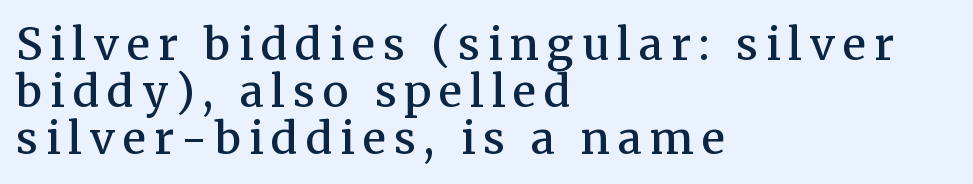
The foot of each line stays bare and open. Leftover space on each line is placed entirely after the last word. Set as a demibold, roughly 600 on the weight scale. Regarding leading, the lines here are crowded together. Notice how the stems are strictly vertical — no italics here.
